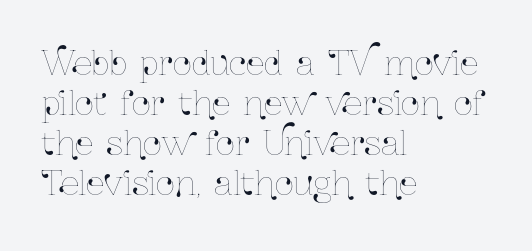
Glyph-to-glyph distance matches everyday printed text. Upright lettering throughout. These lines are set flush left with a ragged right edge. The words here are not underlined. Character widths vary here, with narrow letters taking less room than wide ones.
